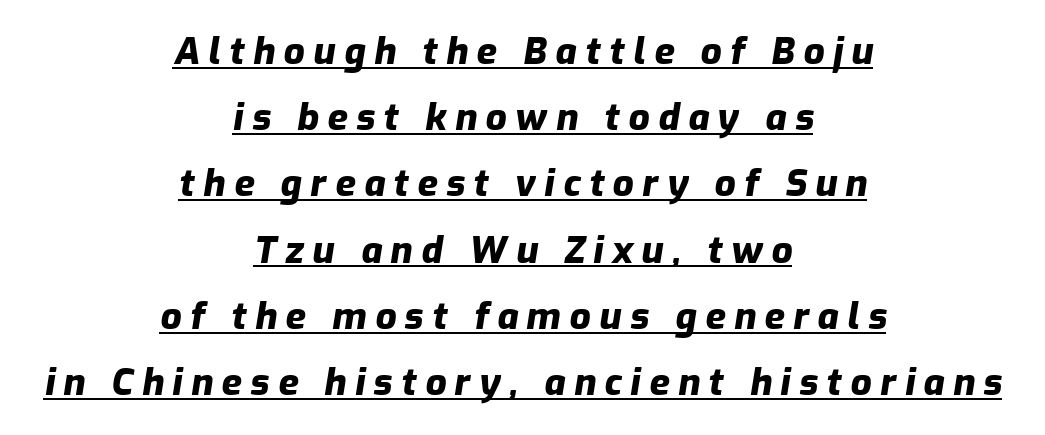
Q: Is the text bold? A: Yes.
Q: Is the text italic (slanted)? A: Yes, it leans right by about 9 degrees.
Q: Is the text underlined? A: Yes.
Q: How is the paragraph aligned? A: Centered.
Q: Is the spacing between letters normal or unusually wide? A: Unusually wide.
Q: Width (condensed, normal, or wide)? A: Normal.
Q: Stroke contrast? A: Low.
Q: x-height? A: Medium.
Q: Monospaced? A: No.
